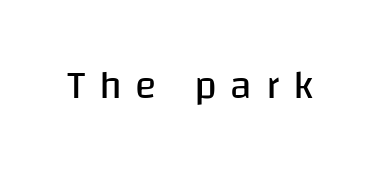
The image shows 40 px regular-weight sans-serif type, upright; set unusually wide letter spacing (+0.34 em), not underlined; low stroke contrast and a large x-height.
